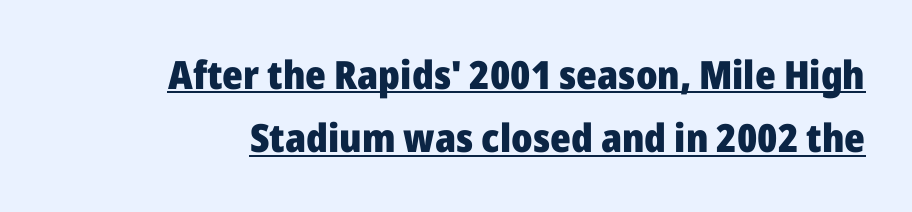
Q: Is the text bold? A: Yes.
Q: Is the text italic (slanted)? A: No, it is upright.
Q: Is the typeface a serif or a sans-serif typeface? A: Sans-serif.
Q: Is the text underlined? A: Yes.
Q: Is the spacing between letters normal or unusually wide? A: Normal.
Q: Is the spacing between lines tight, normal or loose? A: Normal.
Q: Width (condensed, normal, or wide)? A: Normal.
Q: Stroke contrast? A: Low.
Q: x-height? A: Medium.
Q: Monospaced? A: No.
